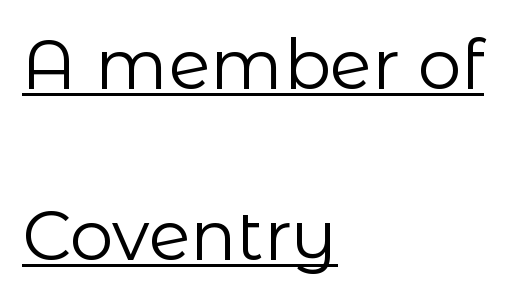
{"serif": "no", "italic": "no", "bold": "no", "weight": "regular", "width": "normal", "stroke_contrast": "low", "x_height": "medium", "monospaced": "no", "underline": "yes", "align": "left", "line_spacing": "loose", "line_spacing_ratio": 2.48, "letter_spacing": "normal", "letter_spacing_em": 0.0, "glyph_px": 69}
